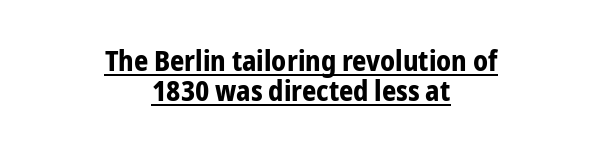
{"serif": "no", "italic": "no", "bold": "yes", "weight": "bold", "width": "condensed", "stroke_contrast": "low", "x_height": "medium", "monospaced": "no", "underline": "yes", "align": "center", "line_spacing": "tight", "line_spacing_ratio": 1.08, "letter_spacing": "normal", "letter_spacing_em": 0.0, "glyph_px": 28}
